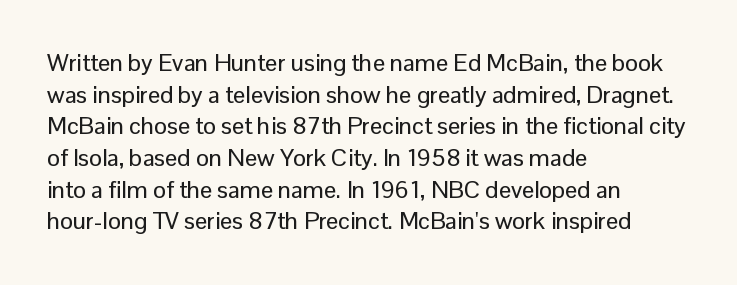
{"italic": "no", "underline": "no", "align": "left", "line_spacing": "normal", "line_spacing_ratio": 1.32, "letter_spacing": "normal", "letter_spacing_em": 0.0, "glyph_px": 24}
